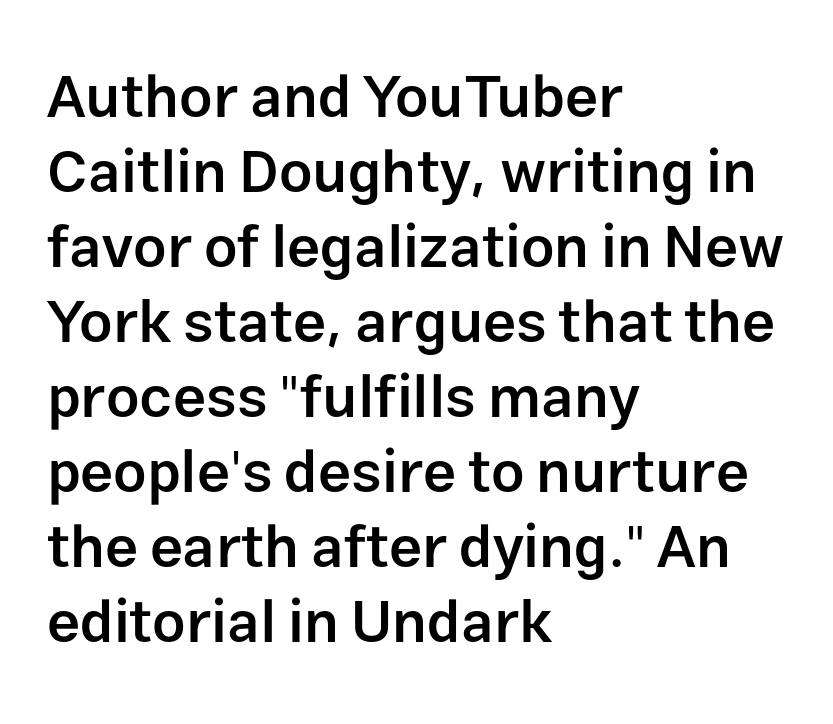
The image shows 59 px semibold sans-serif type, upright; set left-aligned, normal line spacing (1.27x), normal letter spacing, not underlined; low stroke contrast and a medium x-height.
